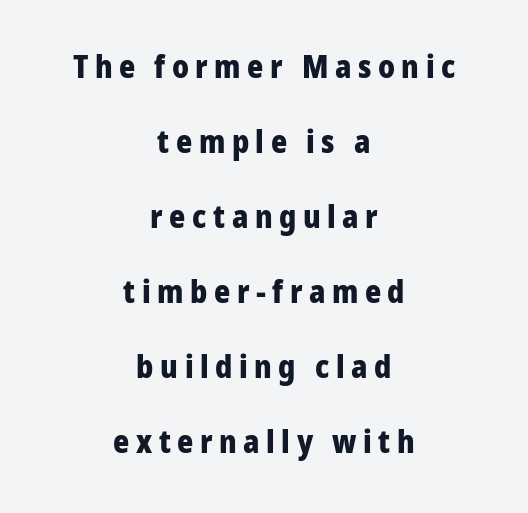
{"serif": "no", "italic": "no", "bold": "yes", "weight": "heavy", "width": "normal", "stroke_contrast": "low", "x_height": "medium", "monospaced": "no", "underline": "no", "align": "center", "line_spacing": "loose", "line_spacing_ratio": 2.42, "letter_spacing": "wide", "letter_spacing_em": 0.21, "glyph_px": 31}
